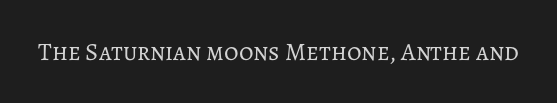
The rendering keeps characters at their native spacing. The font sits on the lighter half of the weight spectrum, regular included. Quick note: underline off. Is there any slant? The stems are plumb.
